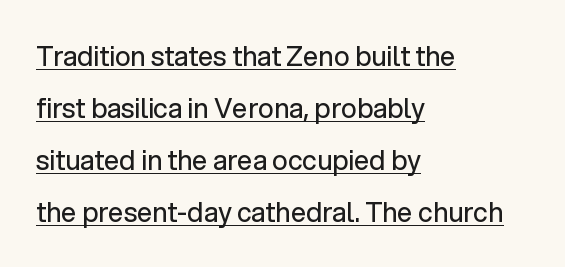
Unbolded letterforms with no extra heft. Do the letters lean? They stand straight. Students, note that the glyphs here touch the page at normal intervals. Underline: present. The block of text is sparse from top to bottom, with ample space between rows.
